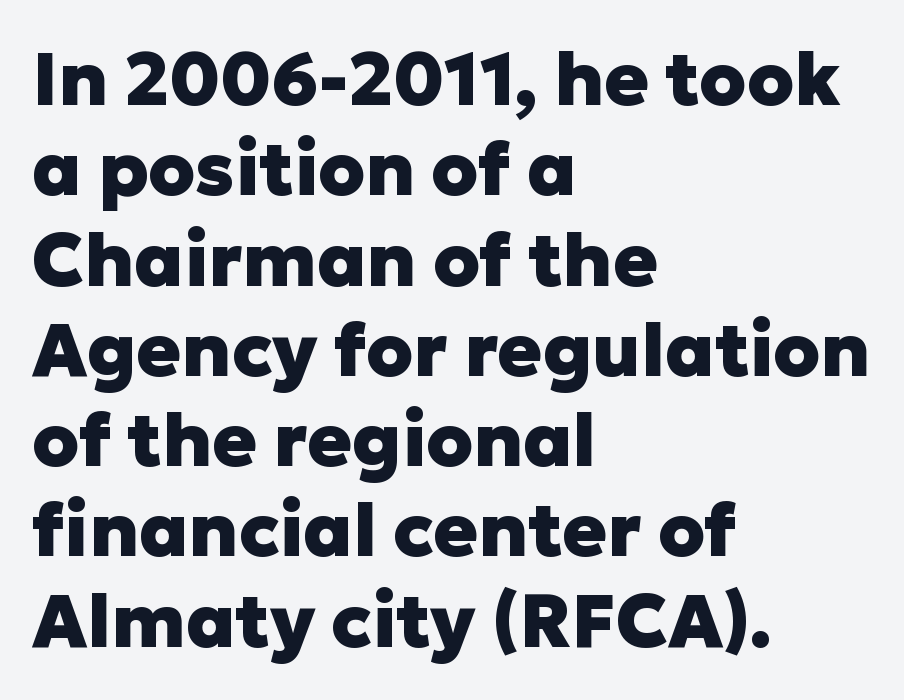
Each letter keeps its own natural width here, so spacing adapts to shape. The ragged edge is on the right, which tells us the setting is flush left. What stands out about the letter spacing? Nothing — it is the standard amount. The rendering shows plain stroke endings on the letterforms — a sans-serif design. The gap between lines stays unmarked.
